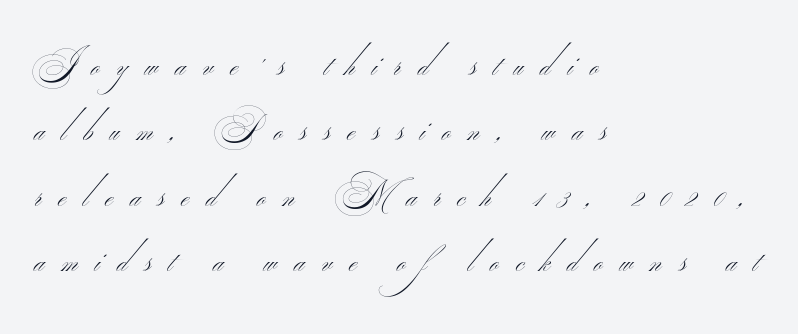
{"serif": "no", "bold": "no", "weight": "thin", "width": "wide", "stroke_contrast": "medium", "monospaced": "no", "underline": "no", "align": "left", "line_spacing_ratio": 1.87, "letter_spacing": "wide", "letter_spacing_em": 0.49, "glyph_px": 35}
